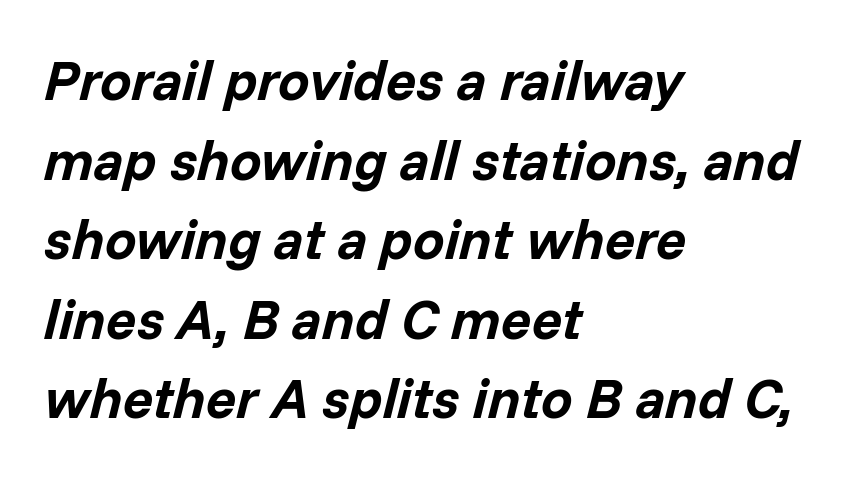
The image shows 56 px bold type, italic (leaning right); set left-aligned, normal line spacing (1.42x), normal letter spacing, not underlined; low stroke contrast and a medium x-height.
